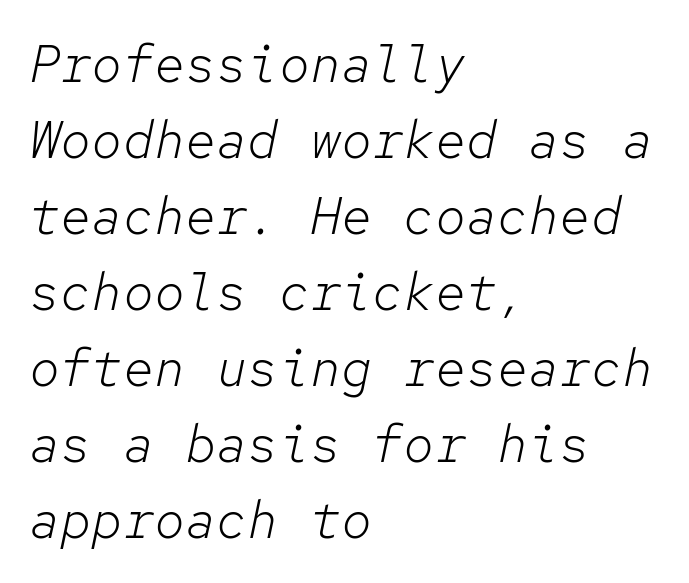
{"italic": "yes", "lean": "right", "slant_degrees": 12, "bold": "no", "weight": "light", "width": "normal", "stroke_contrast": "low", "x_height": "medium", "monospaced": "yes", "underline": "no", "align": "left", "line_spacing": "normal", "line_spacing_ratio": 1.46, "letter_spacing": "normal", "letter_spacing_em": 0.0, "glyph_px": 52}
